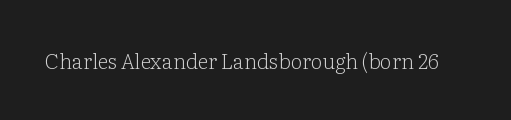
Q: Is the text bold? A: No.
Q: Is the text italic (slanted)? A: No, it is upright.
Q: Is the text underlined? A: No.
Q: Is the spacing between letters normal or unusually wide? A: Normal.
